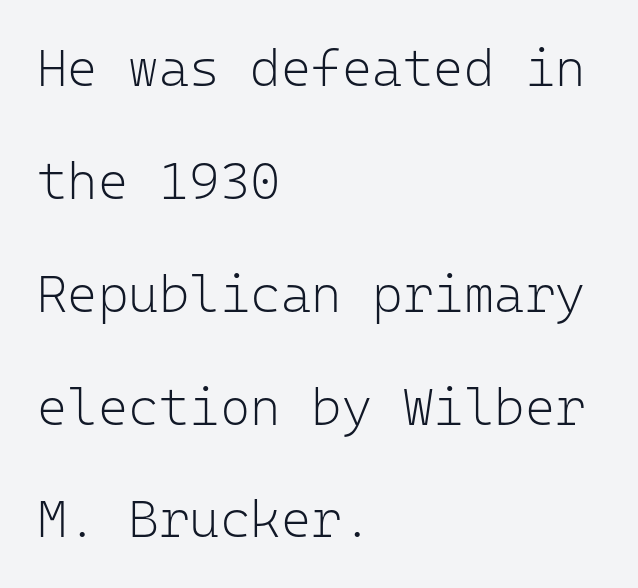
Posture: vertical. The passage is arranged the way most books set body copy — flush left. This is not heavy type; no bold has been used. Letter spacing: default. Do the characters align in a grid? Yes, the font is monospaced. This rendering features lettering with no underline.
